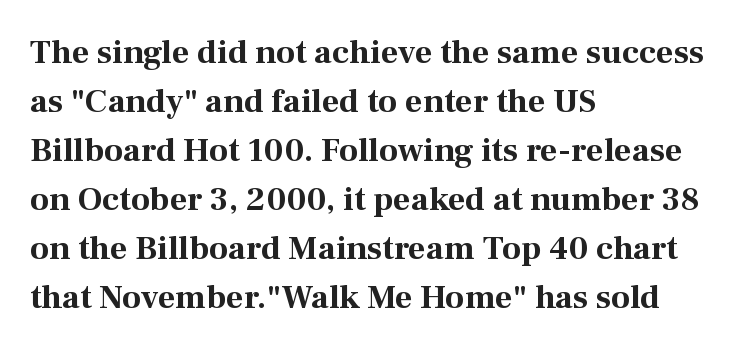
Descender tails drop into unmarked territory. Line beginnings align vertically; line endings do not. The rendering keeps characters at their native spacing. Italic? Not at all — the glyphs are vertical. Compared with typical paragraphs, the rows here are spaced about the same. Proportional: the letters do not fall into vertical columns.
